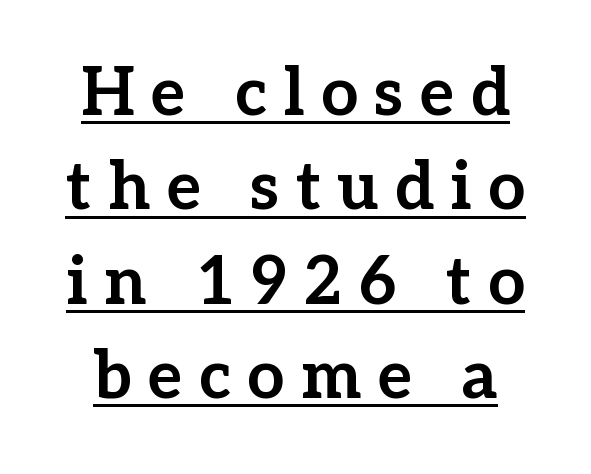
Q: Is the text bold? A: Yes.
Q: Is the text italic (slanted)? A: No, it is upright.
Q: Is the typeface a serif or a sans-serif typeface? A: Serif.
Q: Is the text underlined? A: Yes.
Q: Is the spacing between letters normal or unusually wide? A: Unusually wide.
Q: Is the spacing between lines tight, normal or loose? A: Normal.
Q: Width (condensed, normal, or wide)? A: Normal.
Q: Stroke contrast? A: Low.
Q: x-height? A: Medium.
Q: Monospaced? A: No.
